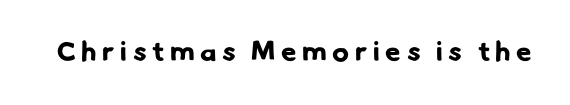
{"serif": "no", "bold": "yes", "weight": "bold", "width": "normal", "stroke_contrast": "low", "x_height": "small", "monospaced": "no", "underline": "no", "letter_spacing": "wide", "letter_spacing_em": 0.2, "glyph_px": 28}
